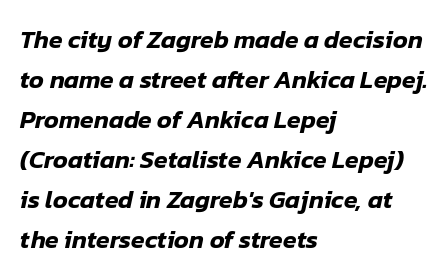
{"italic": "yes", "lean": "right", "slant_degrees": 12, "underline": "no", "align": "left", "line_spacing": "normal", "line_spacing_ratio": 1.6, "letter_spacing": "normal", "letter_spacing_em": 0.0, "glyph_px": 25}
